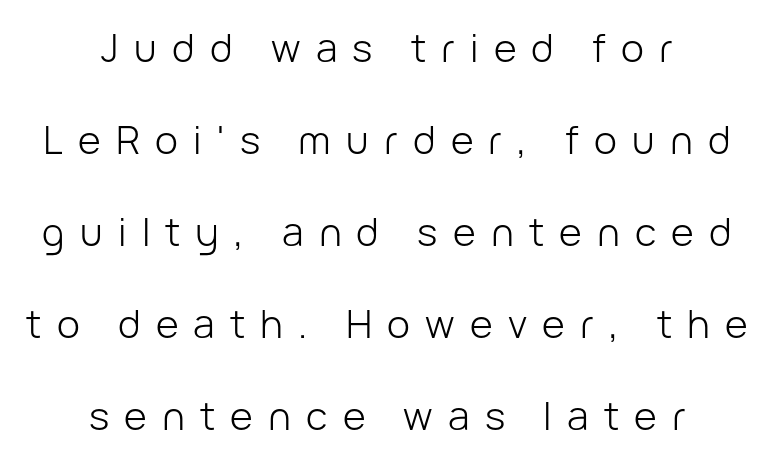
Compared with typical paragraphs, the rows here are farther apart. The passage shown is typeset with a sans-serif family. Beneath every word, the page is bare. Each letter keeps its own natural width here, so spacing adapts to shape. Stroke thickness stays within the range of a standard reading face or lighter. Inter-character spacing is expanded well beyond the font's built-in metrics.
